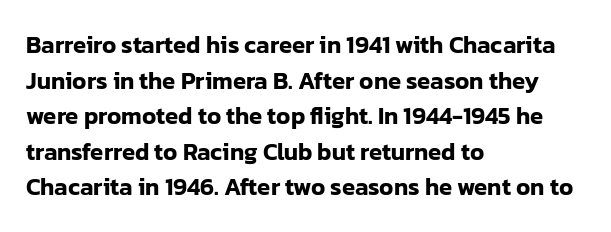
The lettering holds an erect, upright posture throughout. Inter-character spacing is left at the font's built-in metrics. The glyphs are unaccompanied by any horizontal stroke below them. Horizontal alignment here is leftward, the default for most running prose. Is there much room between lines? A standard amount, neither cramped nor airy.
